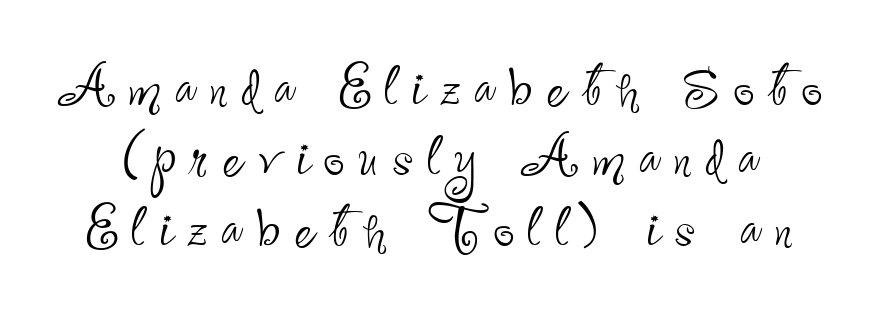
Q: Is the text bold? A: No.
Q: Is the text italic (slanted)? A: Yes.
Q: Is the typeface a serif or a sans-serif typeface? A: Sans-serif.
Q: Is the text underlined? A: No.
Q: Is the spacing between lines tight, normal or loose? A: Tight.
Q: Width (condensed, normal, or wide)? A: Condensed.
Q: Stroke contrast? A: Low.
Q: x-height? A: Small.
Q: Monospaced? A: No.
